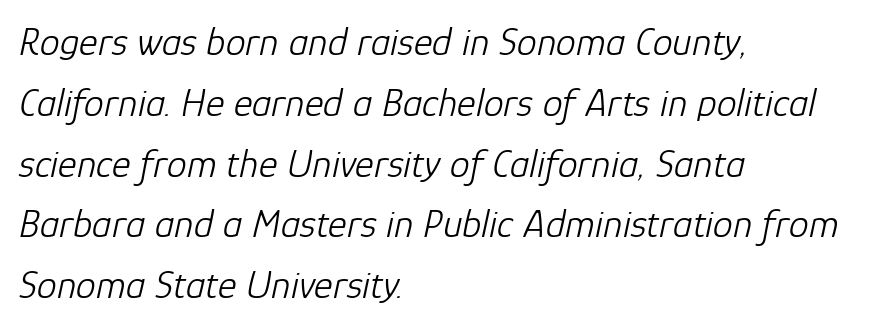
{"italic": "yes", "lean": "right", "slant_degrees": 12, "bold": "no", "weight": "light", "width": "normal", "stroke_contrast": "low", "x_height": "medium", "monospaced": "no", "underline": "no", "align": "left", "line_spacing": "normal", "line_spacing_ratio": 1.52, "letter_spacing": "normal", "letter_spacing_em": 0.0, "glyph_px": 40}
